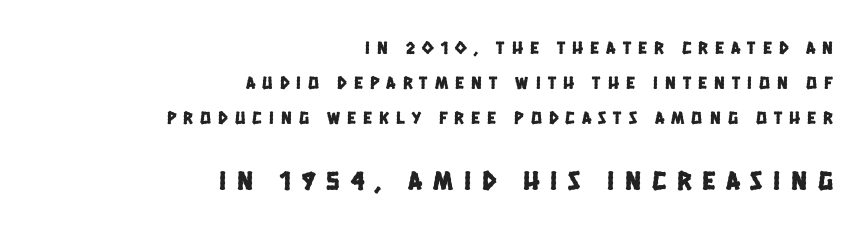
Q: Is the text underlined? A: No.
Q: How is the paragraph aligned? A: Right-aligned.
Q: Is the spacing between letters normal or unusually wide? A: Unusually wide.
Q: Is the spacing between lines tight, normal or loose? A: Loose.
Q: Which block of text is set in a larger size, the first (top) or the second (bottom)? A: The second (bottom) one.
